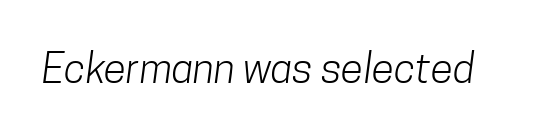
Grotesque or geometric, the face here clearly has no serifs. This sample has the flowing, uneven cadence of proportional lettering. Stem width sits at or under what a default text font uses. Inter-character spacing is left at the font's built-in metrics. The passage shown is not underscored anywhere.
